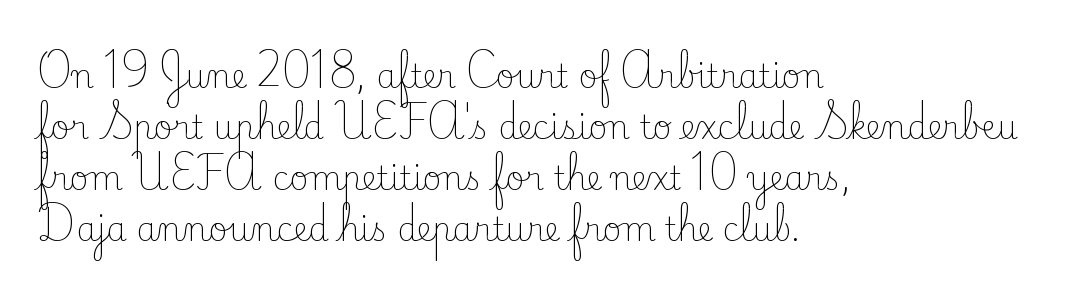
{"serif": "yes", "italic": "no", "bold": "no", "weight": "light", "width": "normal", "stroke_contrast": "low", "x_height": "small", "monospaced": "no", "underline": "no", "align": "left", "line_spacing": "normal", "line_spacing_ratio": 1.59, "letter_spacing": "normal", "letter_spacing_em": 0.0, "glyph_px": 32}
